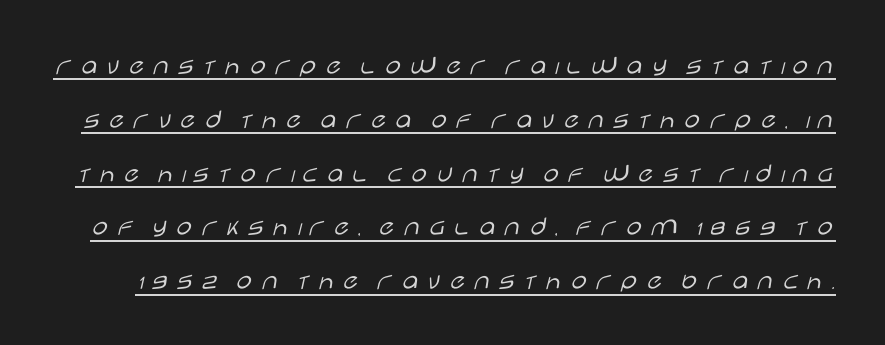
The image shows 28 px light, wide sans-serif type; set loose line spacing (1.92x), unusually wide letter spacing (+0.2 em), underlined; low stroke contrast and a large x-height.
